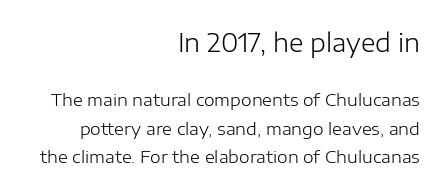
Stroke mass is kept to a normal reading level or below. A typesetter would mark this as roman, not italic. Rows of type keep a routine distance in the vertical direction. Glyph-to-glyph distance matches everyday printed text. Where is the straight margin? On the right. The area under the type is left untouched.
